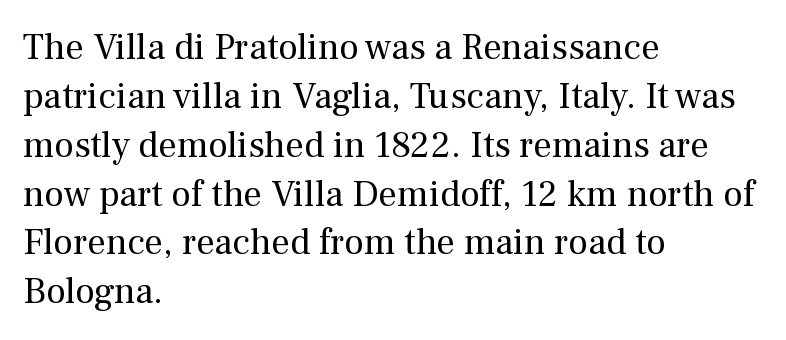
Q: Is the text bold? A: No.
Q: Is the text italic (slanted)? A: No, it is upright.
Q: Is the typeface a serif or a sans-serif typeface? A: Serif.
Q: Is the text underlined? A: No.
Q: How is the paragraph aligned? A: Left-aligned.
Q: Is the spacing between letters normal or unusually wide? A: Normal.
Q: Is the spacing between lines tight, normal or loose? A: Normal.
Q: Width (condensed, normal, or wide)? A: Normal.
Q: Stroke contrast? A: Medium.
Q: x-height? A: Medium.
Q: Monospaced? A: No.
